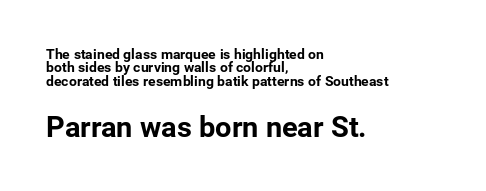
Q: Is the text bold? A: Yes.
Q: Is the text italic (slanted)? A: No, it is upright.
Q: Is the typeface a serif or a sans-serif typeface? A: Sans-serif.
Q: Is the text underlined? A: No.
Q: How is the paragraph aligned? A: Left-aligned.
Q: Is the spacing between letters normal or unusually wide? A: Normal.
Q: Is the spacing between lines tight, normal or loose? A: Tight.
Q: Which block of text is set in a larger size, the first (top) or the second (bottom)? A: The second (bottom) one.
Q: Width (condensed, normal, or wide)? A: Normal.
Q: Stroke contrast? A: Low.
Q: x-height? A: Medium.
Q: Monospaced? A: No.
